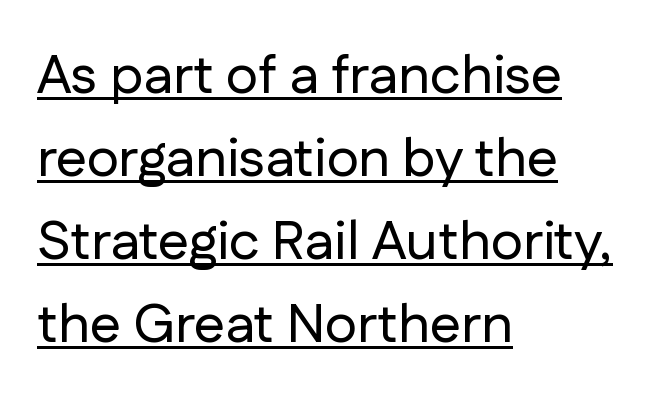
{"serif": "no", "italic": "no", "width": "normal", "stroke_contrast": "low", "x_height": "medium", "monospaced": "no", "underline": "yes", "align": "left", "line_spacing": "normal", "line_spacing_ratio": 1.51, "letter_spacing": "normal", "letter_spacing_em": 0.0, "glyph_px": 55}
